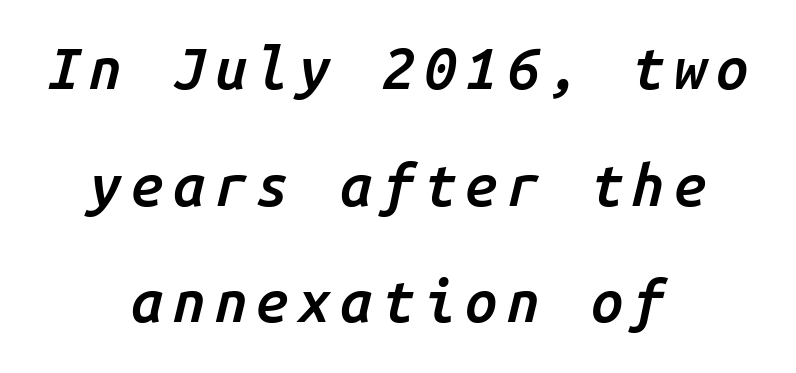
A clean baseline with only descenders dipping below it. Weight check: semibold — heavier than regular, not quite bold. Loosely led — the rows are spread out. The compositor balanced each line on the midline. Every character here occupies the same horizontal width, giving the sample a typewriter-like rhythm.
